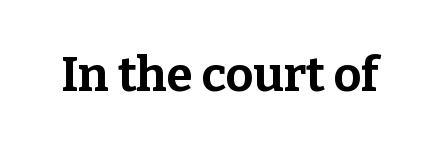
The image shows 48 px bold serif type, upright; set normal letter spacing, not underlined; low stroke contrast and a medium x-height.
